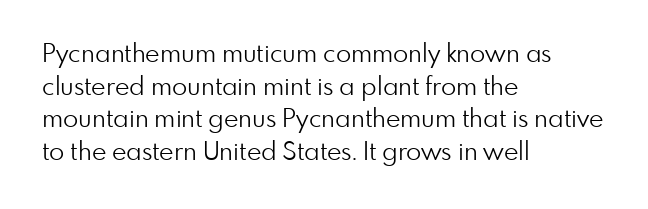
What's the leading like? Ordinary, nothing unusual. The passage shown has conventional tracking throughout. The typography opts for an upright posture over an oblique one. The passage is arranged the way most books set body copy — flush left.
